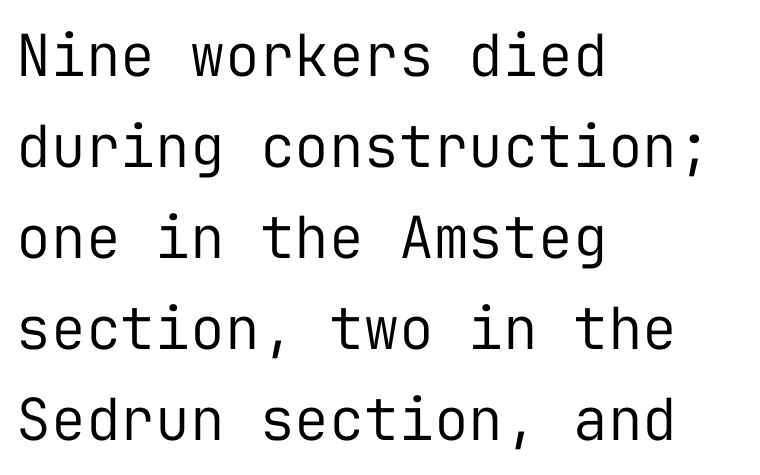
{"serif": "no", "italic": "no", "bold": "no", "weight": "regular", "width": "normal", "stroke_contrast": "low", "x_height": "medium", "monospaced": "yes", "underline": "no", "align": "left", "line_spacing": "normal", "line_spacing_ratio": 1.57, "letter_spacing": "normal", "letter_spacing_em": 0.0, "glyph_px": 58}
